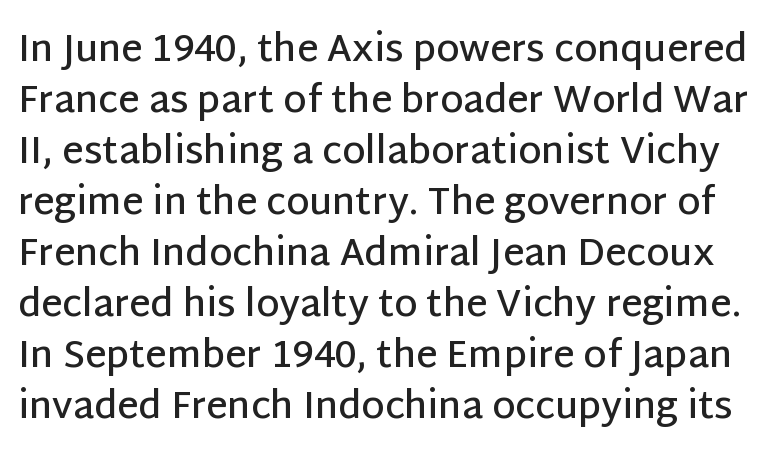
Q: Is the text bold? A: Semi-bold.
Q: Is the text italic (slanted)? A: No, it is upright.
Q: Is the typeface a serif or a sans-serif typeface? A: Sans-serif.
Q: Is the text underlined? A: No.
Q: Is the spacing between letters normal or unusually wide? A: Normal.
Q: Is the spacing between lines tight, normal or loose? A: Normal.
Q: Width (condensed, normal, or wide)? A: Normal.
Q: Stroke contrast? A: Low.
Q: x-height? A: Large.
Q: Monospaced? A: No.
